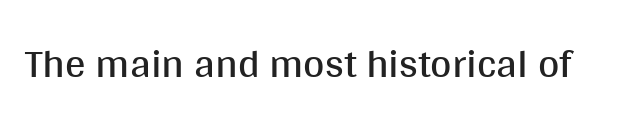
Ascenders rise straight up at ninety degrees. Heft: none added — not bold. You could not count columns in this text — the font is proportionally spaced. The foot of each line stays bare and open. I'd call this a sans setting — the letters go barefoot.
